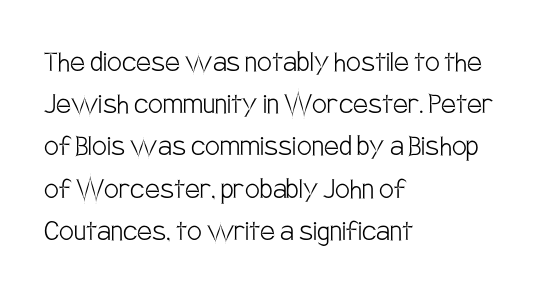
{"serif": "no", "italic": "no", "bold": "no", "weight": "light", "width": "condensed", "stroke_contrast": "low", "x_height": "large", "monospaced": "no", "underline": "no", "align": "left", "line_spacing": "normal", "line_spacing_ratio": 1.28, "letter_spacing": "normal", "letter_spacing_em": 0.0, "glyph_px": 33}
